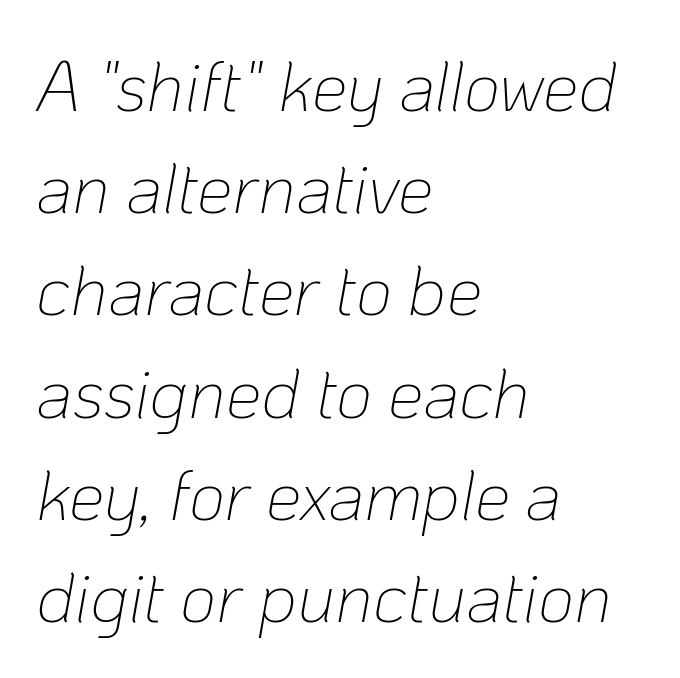
{"italic": "yes", "lean": "right", "slant_degrees": 10, "bold": "no", "weight": "thin", "width": "normal", "stroke_contrast": "low", "x_height": "medium", "monospaced": "no", "underline": "no", "align": "left", "line_spacing": "normal", "line_spacing_ratio": 1.44, "letter_spacing": "normal", "letter_spacing_em": 0.0, "glyph_px": 71}
